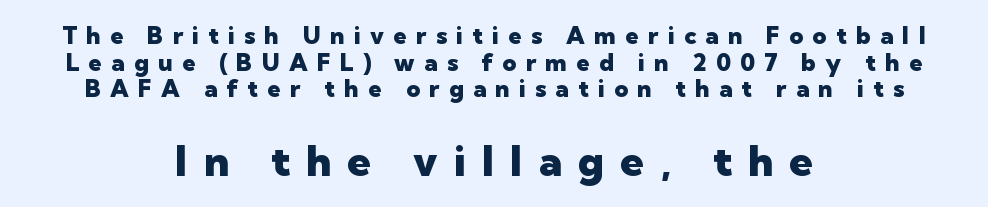
Leftover space on each line is divided equally before and after the words. This is roman type, the default non-slanted kind. Check the space under the baseline: it is left empty. This sample uses a sans-serif face. The face used here is proportionally spaced, like ordinary book or web type. This layout puts the modest block above and the oversized block below.
